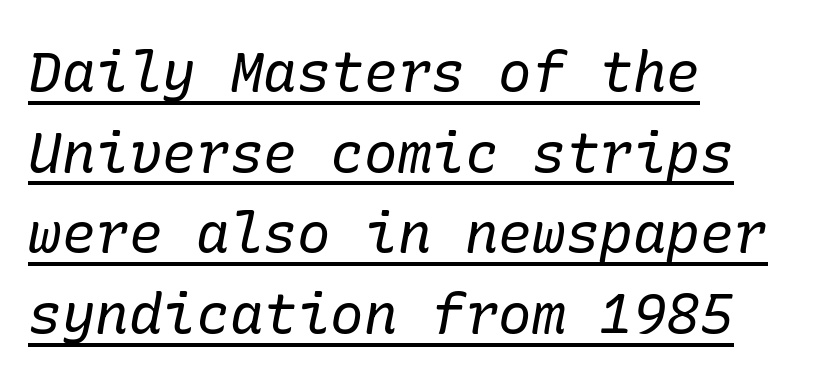
Q: Is the text bold? A: No.
Q: Is the text italic (slanted)? A: Yes, it leans right by about 10 degrees.
Q: Is the typeface a serif or a sans-serif typeface? A: Sans-serif.
Q: Is the text underlined? A: Yes.
Q: How is the paragraph aligned? A: Left-aligned.
Q: Is the spacing between letters normal or unusually wide? A: Normal.
Q: Is the spacing between lines tight, normal or loose? A: Normal.
Q: Width (condensed, normal, or wide)? A: Normal.
Q: Stroke contrast? A: Low.
Q: x-height? A: Medium.
